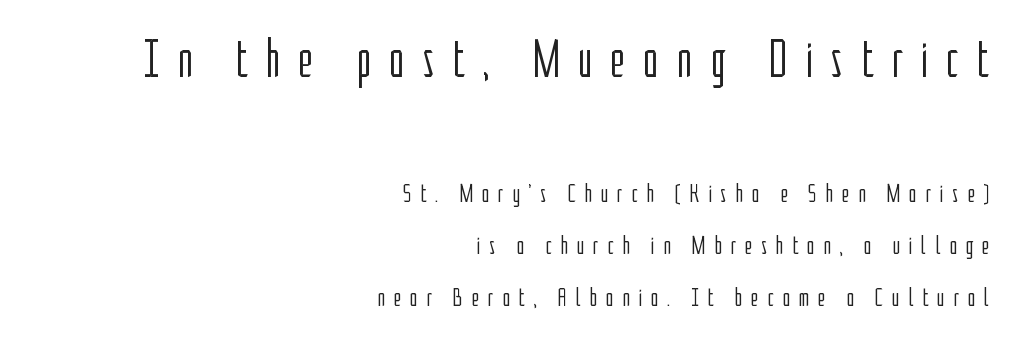
{"serif": "no", "italic": "no", "bold": "no", "weight": "light", "width": "condensed", "stroke_contrast": "low", "x_height": "medium", "monospaced": "no", "underline": "no", "align": "right", "line_spacing": "loose", "line_spacing_ratio": 2.01, "letter_spacing": "wide", "letter_spacing_em": 0.33, "larger_block": "first", "size_ratio": 2.04, "glyph_px": 53}
